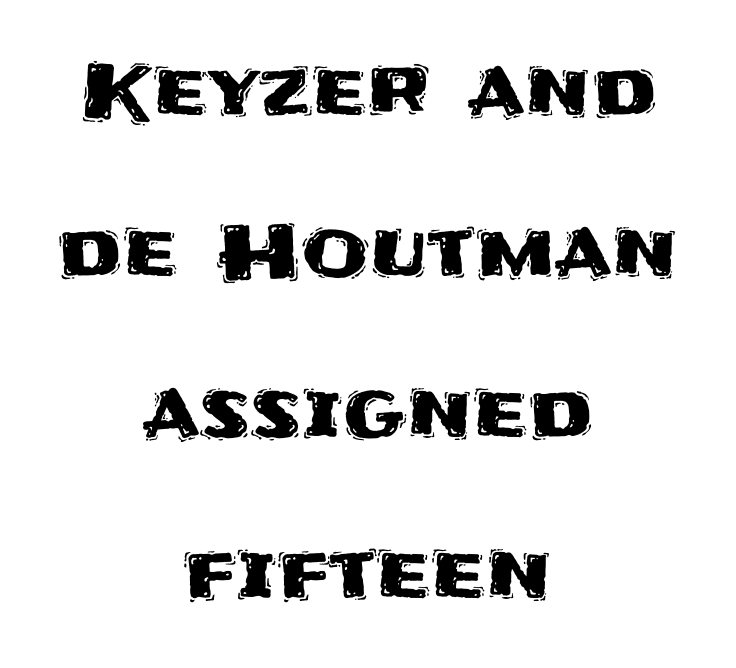
Q: Is the text italic (slanted)? A: No, it is upright.
Q: Is the typeface a serif or a sans-serif typeface? A: Sans-serif.
Q: Is the text underlined? A: No.
Q: How is the paragraph aligned? A: Centered.
Q: Is the spacing between letters normal or unusually wide? A: Normal.
Q: Is the spacing between lines tight, normal or loose? A: Loose.
Q: Width (condensed, normal, or wide)? A: Normal.
Q: Stroke contrast? A: Medium.
Q: x-height? A: Large.
Q: Monospaced? A: No.
